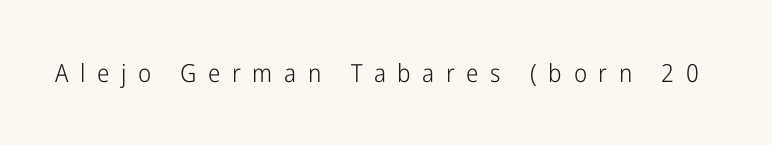
Q: Is the text bold? A: No.
Q: Is the text italic (slanted)? A: No, it is upright.
Q: Is the text underlined? A: No.
Q: Is the spacing between letters normal or unusually wide? A: Unusually wide.
